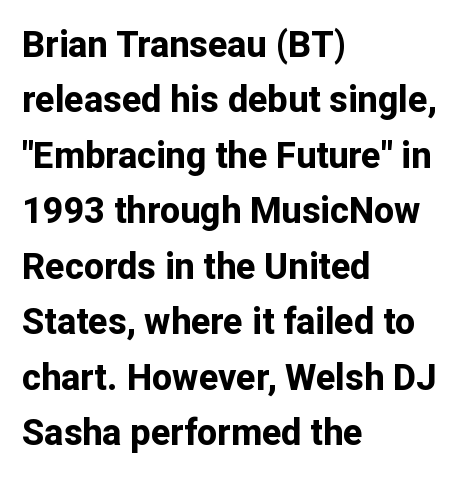
A typesetter would call this leading conventional body-copy spacing. Check under the words: just untouched page. This is sans-serif lettering, the kind often seen on screens and signage. The tracking reads as untouched default to a designer's eye. This sample has the flowing, uneven cadence of proportional lettering.
